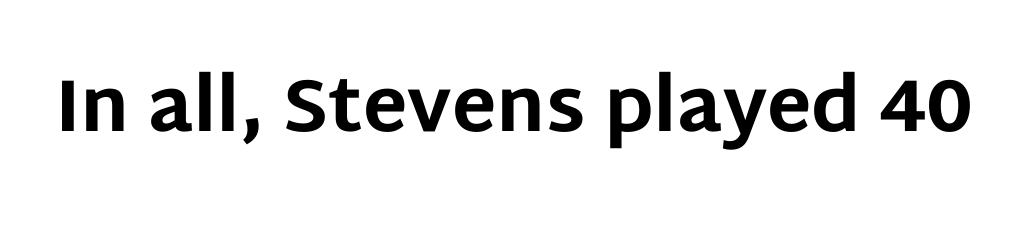
{"serif": "no", "italic": "no", "bold": "yes", "weight": "bold", "width": "normal", "stroke_contrast": "low", "x_height": "large", "monospaced": "no", "underline": "no", "letter_spacing": "normal", "letter_spacing_em": 0.0, "glyph_px": 74}
